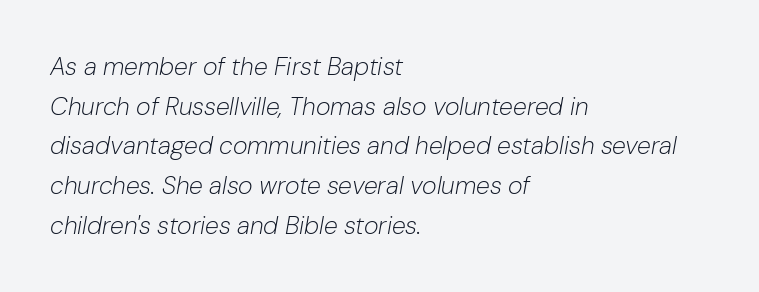
Does the leading feel generous? No, just average. Default kerning and tracking; the words read as compact shapes. Every character sits at an angle, as italics do. Weight: in the light-to-regular range. Reading down the block, your eye returns to a fixed left position each line. The area under the type is left untouched.
